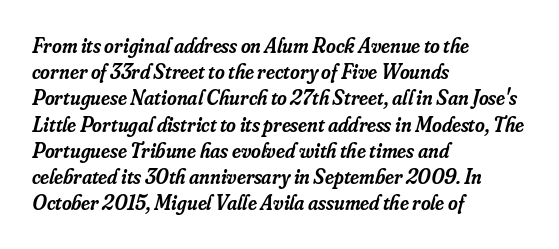
Q: Is the text bold? A: Semi-bold.
Q: Is the text italic (slanted)? A: Yes, it leans right by about 16 degrees.
Q: Is the text underlined? A: No.
Q: How is the paragraph aligned? A: Left-aligned.
Q: Is the spacing between letters normal or unusually wide? A: Normal.
Q: Is the spacing between lines tight, normal or loose? A: Normal.
